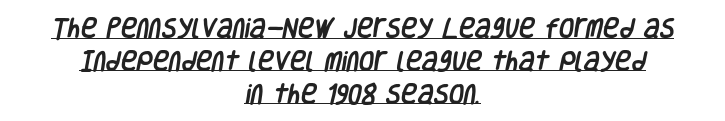
Whoever set this chose a conventional vertical rhythm. Honestly, the letter spacing is just normal — you wouldn't notice it. This sample carries an underscore along the baseline area. Each line is balanced around a shared central axis.
